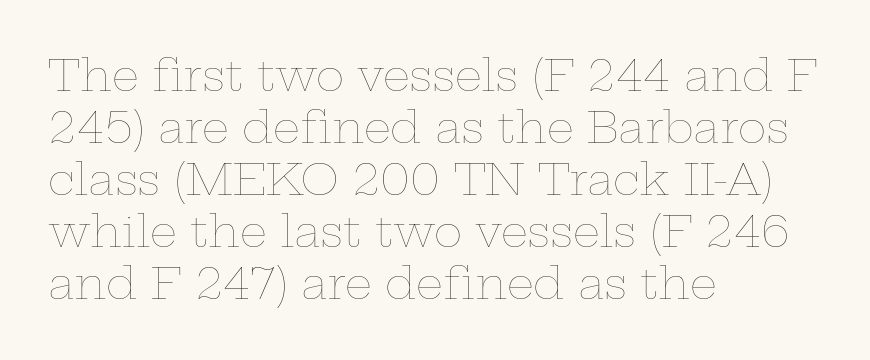
The image shows 43 px thin, wide type, upright; set left-aligned, line spacing 1.21x, normal letter spacing, not underlined; low stroke contrast and a medium x-height.
